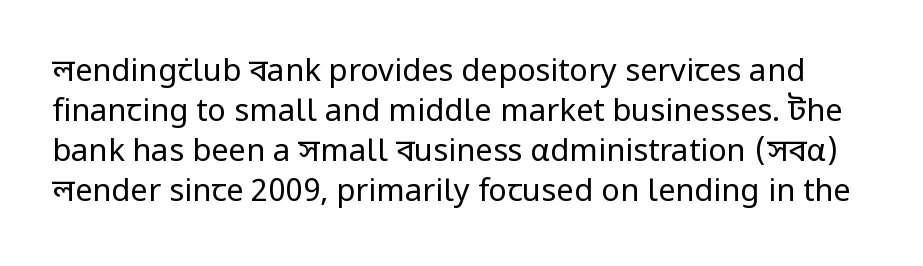
{"serif": "no", "italic": "no", "bold": "no", "weight": "regular", "width": "normal", "stroke_contrast": "low", "x_height": "medium", "monospaced": "no", "underline": "no", "line_spacing": "normal", "line_spacing_ratio": 1.29, "letter_spacing": "normal", "letter_spacing_em": 0.0, "glyph_px": 31}
